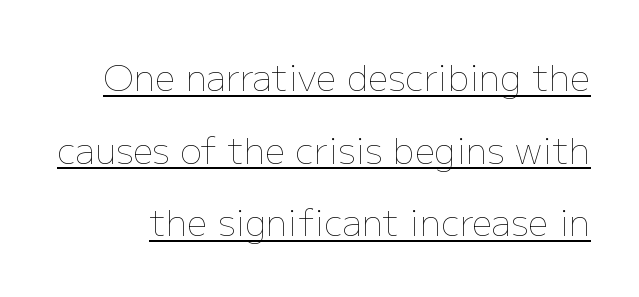
Q: Is the text bold? A: No.
Q: Is the text italic (slanted)? A: No, it is upright.
Q: Is the text underlined? A: Yes.
Q: Is the spacing between letters normal or unusually wide? A: Normal.
Q: Is the spacing between lines tight, normal or loose? A: Loose.
Q: Width (condensed, normal, or wide)? A: Normal.
Q: Stroke contrast? A: Low.
Q: x-height? A: Medium.
Q: Monospaced? A: No.
